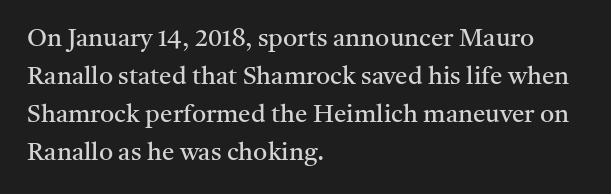
The image shows 25 px text type, upright; set left-aligned, normal line spacing (1.52x), normal letter spacing, not underlined.
